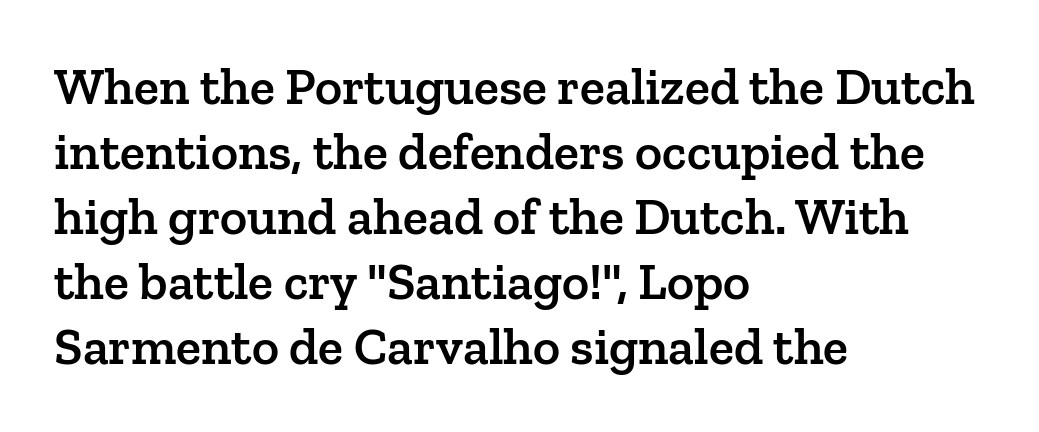
Q: Is the text bold? A: Semi-bold.
Q: Is the text italic (slanted)? A: No, it is upright.
Q: Is the typeface a serif or a sans-serif typeface? A: Serif.
Q: Is the text underlined? A: No.
Q: How is the paragraph aligned? A: Left-aligned.
Q: Is the spacing between letters normal or unusually wide? A: Normal.
Q: Is the spacing between lines tight, normal or loose? A: Normal.
Q: Width (condensed, normal, or wide)? A: Normal.
Q: Stroke contrast? A: Low.
Q: x-height? A: Medium.
Q: Monospaced? A: No.
